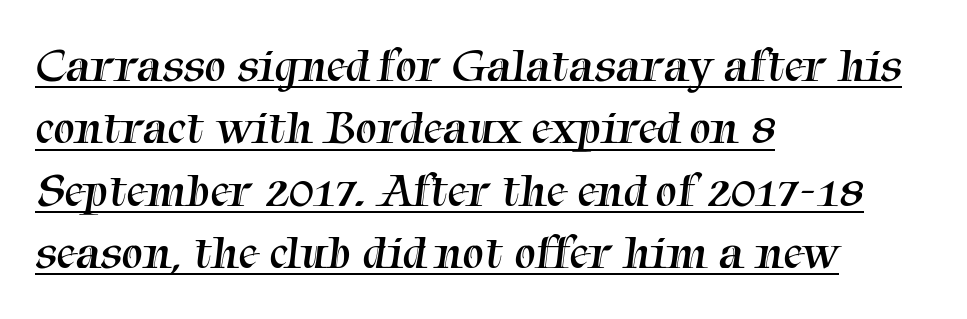
Q: Is the text bold? A: No.
Q: Is the typeface a serif or a sans-serif typeface? A: Serif.
Q: Is the text underlined? A: Yes.
Q: How is the paragraph aligned? A: Left-aligned.
Q: Is the spacing between letters normal or unusually wide? A: Normal.
Q: Is the spacing between lines tight, normal or loose? A: Normal.
Q: Width (condensed, normal, or wide)? A: Normal.
Q: Stroke contrast? A: Medium.
Q: x-height? A: Medium.
Q: Monospaced? A: No.
